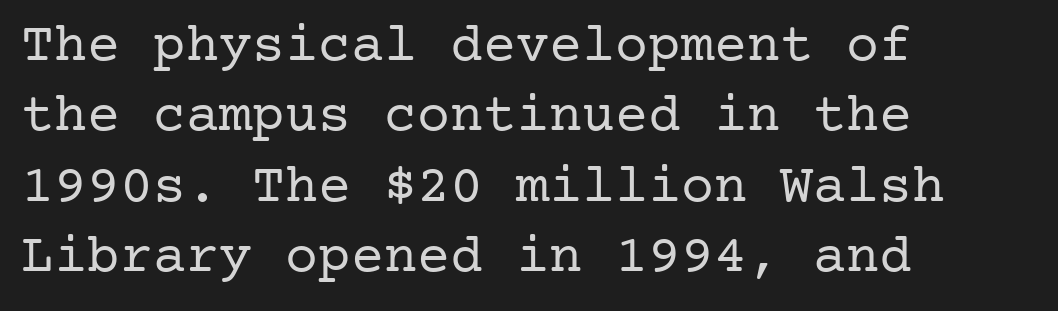
Think standard paragraph weight, or any step lighter than that. Designer's note — italics off, roman on. The designer went with a serif here, giving each stem small feet. Default kerning and tracking; the words read as compact shapes. Each line starts at the same left margin while the right side varies.
